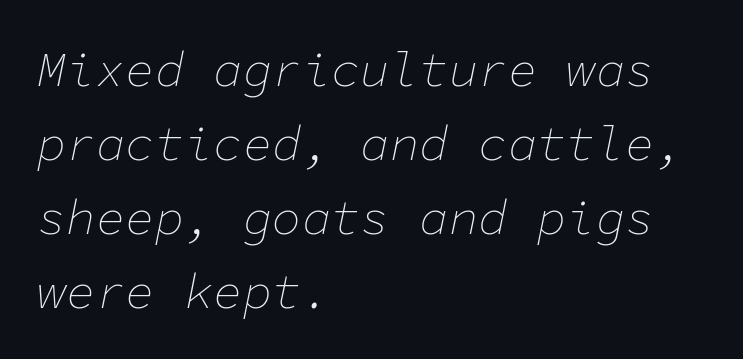
Q: Is the text bold? A: No.
Q: Is the text italic (slanted)? A: Yes, it leans right by about 11 degrees.
Q: Is the text underlined? A: No.
Q: How is the paragraph aligned? A: Left-aligned.
Q: Is the spacing between letters normal or unusually wide? A: Normal.
Q: Is the spacing between lines tight, normal or loose? A: Normal.
Q: Width (condensed, normal, or wide)? A: Normal.
Q: Stroke contrast? A: Low.
Q: x-height? A: Medium.
Q: Monospaced? A: Yes.
